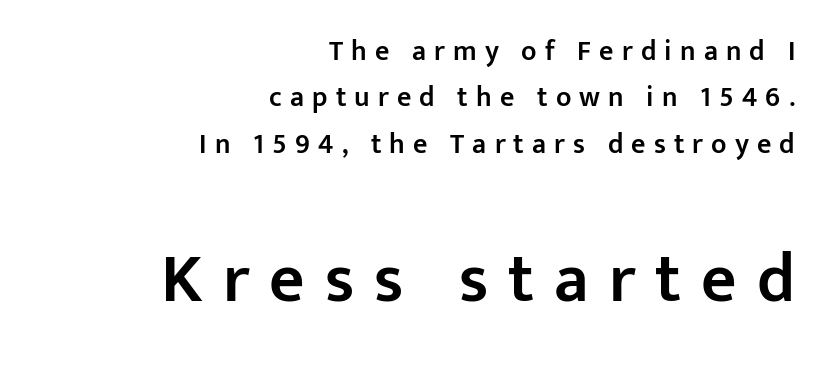
Proportional: the letters do not fall into vertical columns. Honestly, the letter spacing is so wide it's the main thing you notice. Top chunk: small. Bottom chunk: large. Each line ends at the same right margin while the left side varies.
